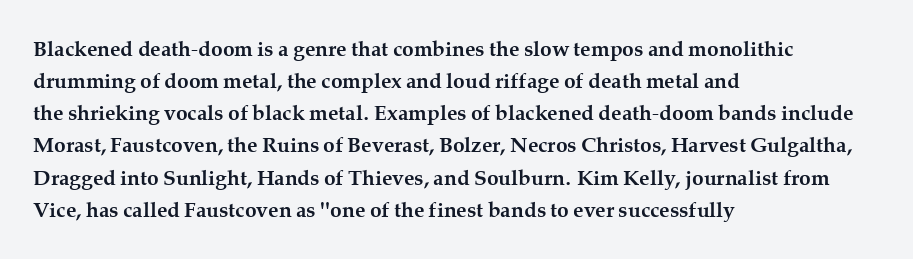
Tracking value appears to be zero — textbook default spacing. Is the type bold? Yes — the strokes are clearly thick and heavy. The block of text has a typical density, with ordinary space between rows. The rag falls on the right side of this text block. Words float on clear page, feet unadorned.
